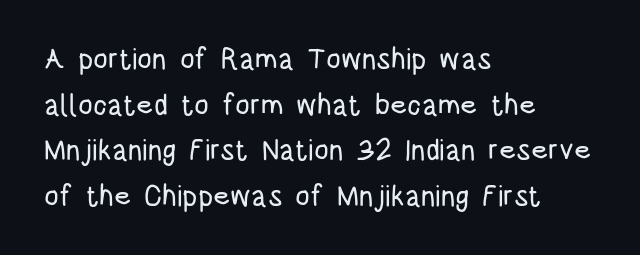
{"serif": "no", "italic": "no", "width": "condensed", "stroke_contrast": "low", "x_height": "large", "monospaced": "no", "underline": "no", "align": "left", "line_spacing": "normal", "line_spacing_ratio": 1.57, "letter_spacing": "normal", "letter_spacing_em": 0.0, "glyph_px": 29}
